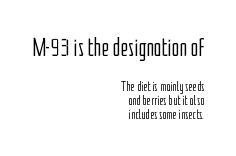
{"italic": "no", "bold": "no", "underline": "no", "align": "right", "line_spacing": "tight", "line_spacing_ratio": 0.98, "letter_spacing": "normal", "letter_spacing_em": 0.0, "larger_block": "first", "size_ratio": 1.86, "glyph_px": 26}
